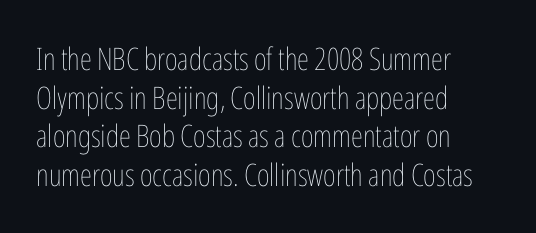
The image shows 31 px thin, condensed type, upright; set left-aligned, normal line spacing (1.25x), normal letter spacing, not underlined; low stroke contrast and a medium x-height.
